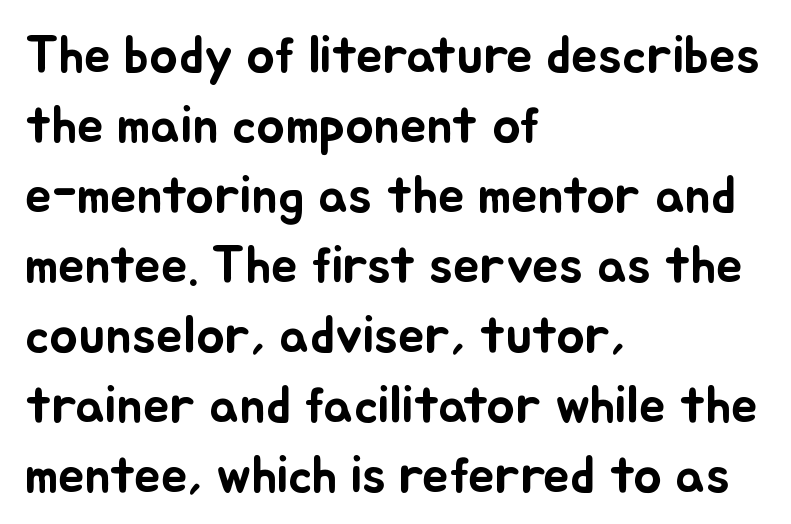
The image shows 53 px text type, upright; set left-aligned, normal line spacing (1.32x), normal letter spacing, not underlined; low stroke contrast and a small x-height.
